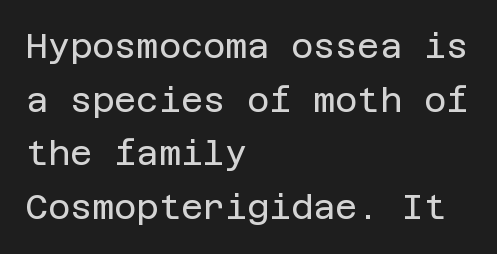
Compared with typical body copy, the letter spacing here is the same. The typeface has the unassuming heft of standard copy or less. Look at the bottom of the vertical strokes: they stop flat, with no serifs. Visually the block forms a straight wall on the left and a jagged coastline on the right.
